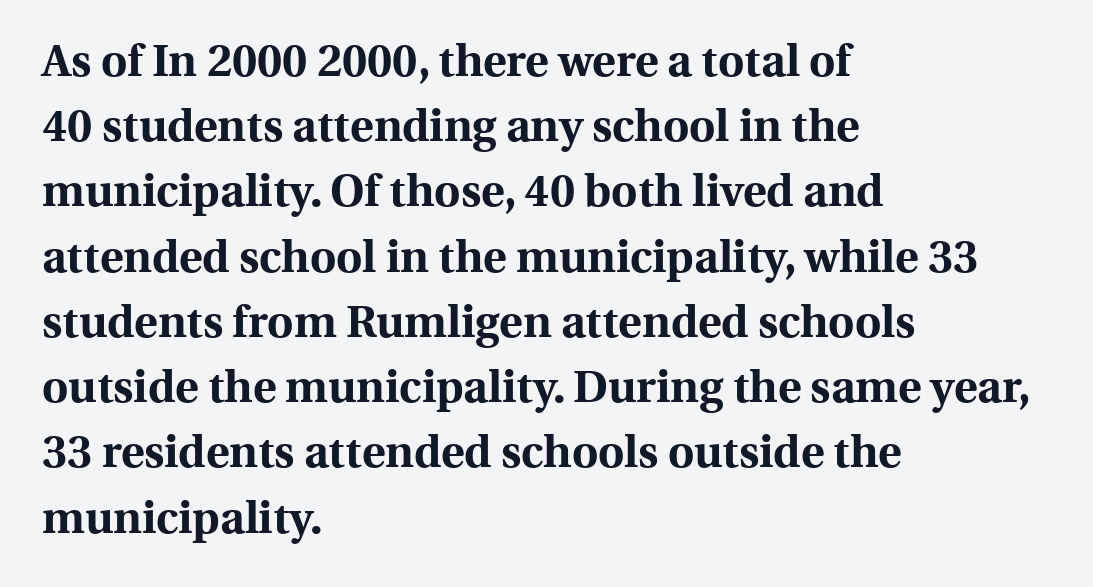
The letters sit at their default tracking, neither squeezed nor spread. Font category for this specimen: serif. Descenders hang freely into open space. Students, this is bold: see how much ink each stroke carries. The specimen reads as upright at a glance. Is there much room between lines? A standard amount, neither cramped nor airy.
